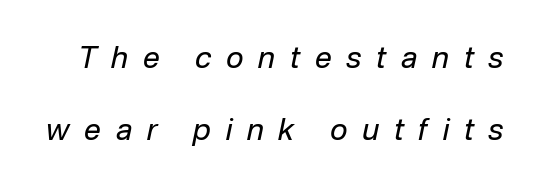
{"italic": "yes", "lean": "right", "slant_degrees": 12, "bold": "no", "weight": "regular", "width": "normal", "stroke_contrast": "low", "x_height": "medium", "monospaced": "no", "underline": "no", "line_spacing": "loose", "line_spacing_ratio": 2.39, "letter_spacing": "wide", "letter_spacing_em": 0.49, "glyph_px": 30}
